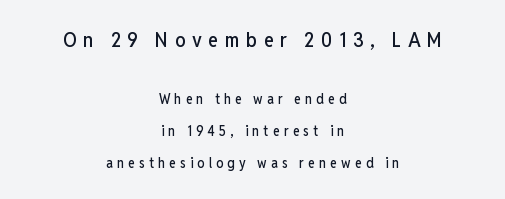
Q: Is the text italic (slanted)? A: No, it is upright.
Q: Is the text underlined? A: No.
Q: How is the paragraph aligned? A: Centered.
Q: Is the spacing between letters normal or unusually wide? A: Unusually wide.
Q: Is the spacing between lines tight, normal or loose? A: Loose.
Q: Which block of text is set in a larger size, the first (top) or the second (bottom)? A: The first (top) one.
